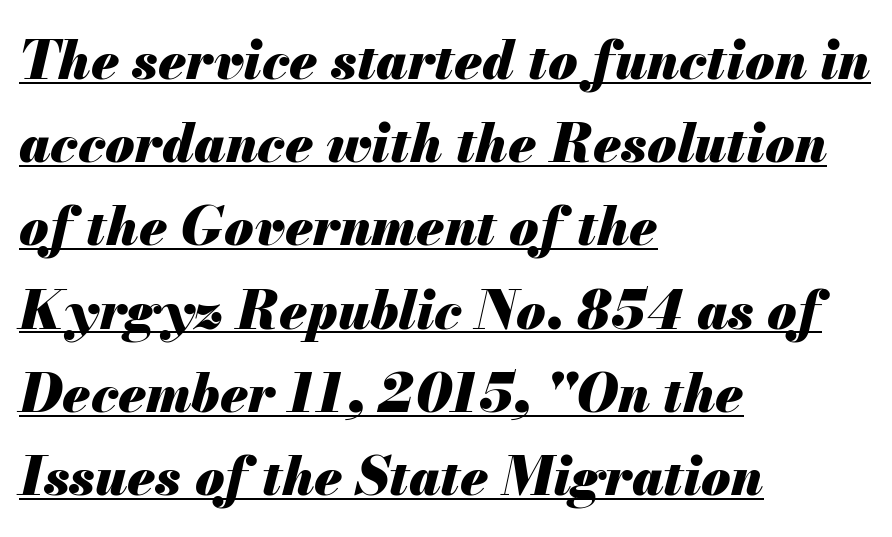
Compared with a centered layout, this one pins lines to the left instead. The face used here has a pronounced slope to its letters. Default kerning and tracking; the words read as compact shapes. Every letter is thick-stroked: bold, no question. This rendering features underlined lettering. Notice how descenders clear the ascenders below comfortably — that's standard leading.
